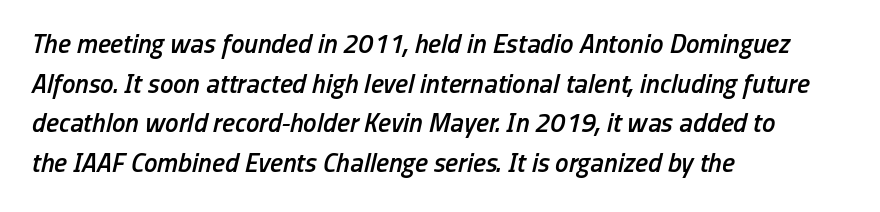
{"italic": "yes", "lean": "right", "slant_degrees": 13, "bold": "semi", "underline": "no", "align": "left", "line_spacing": "normal", "line_spacing_ratio": 1.47, "letter_spacing": "normal", "letter_spacing_em": 0.0, "glyph_px": 27}
